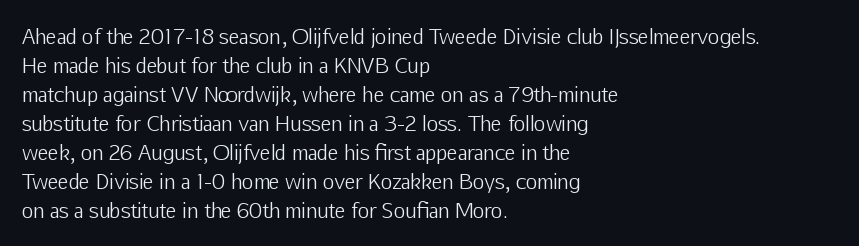
{"italic": "no", "bold": "no", "underline": "no", "align": "left", "line_spacing": "normal", "line_spacing_ratio": 1.45, "letter_spacing": "normal", "letter_spacing_em": 0.0, "glyph_px": 20}
